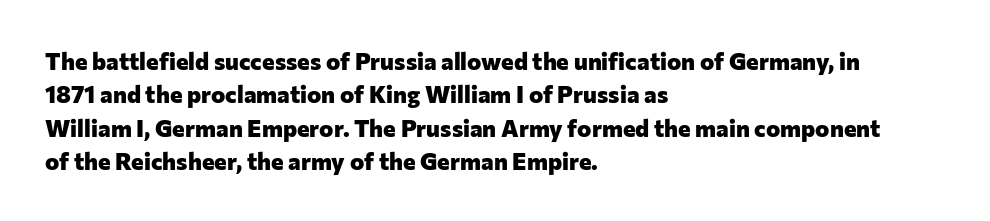
The image shows 24 px bold type, upright; set left-aligned, normal line spacing (1.39x), normal letter spacing, not underlined.
